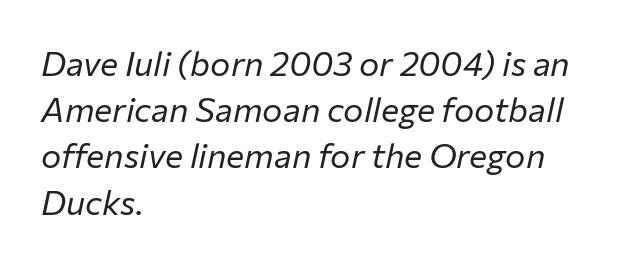
Q: Is the text bold? A: No.
Q: Is the text italic (slanted)? A: Yes, it leans right by about 12 degrees.
Q: Is the text underlined? A: No.
Q: How is the paragraph aligned? A: Left-aligned.
Q: Is the spacing between letters normal or unusually wide? A: Normal.
Q: Is the spacing between lines tight, normal or loose? A: Normal.
Q: Width (condensed, normal, or wide)? A: Normal.
Q: Stroke contrast? A: Low.
Q: x-height? A: Medium.
Q: Monospaced? A: No.
